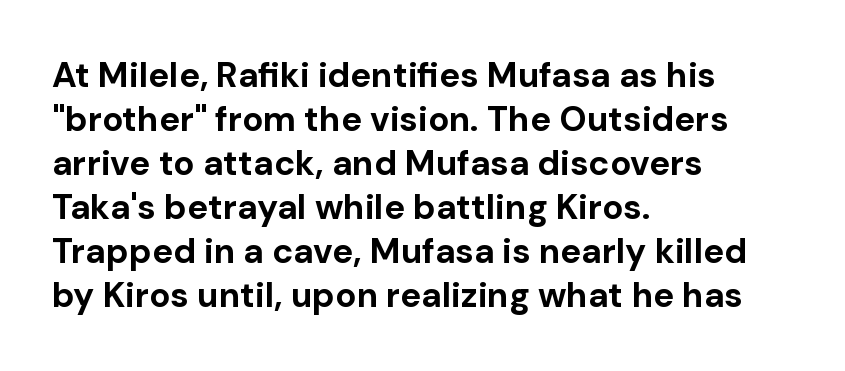
Q: Is the text bold? A: Yes.
Q: Is the text italic (slanted)? A: No, it is upright.
Q: Is the typeface a serif or a sans-serif typeface? A: Sans-serif.
Q: Is the text underlined? A: No.
Q: How is the paragraph aligned? A: Left-aligned.
Q: Is the spacing between letters normal or unusually wide? A: Normal.
Q: Is the spacing between lines tight, normal or loose? A: Normal.
Q: Width (condensed, normal, or wide)? A: Normal.
Q: Stroke contrast? A: Low.
Q: x-height? A: Medium.
Q: Monospaced? A: No.
